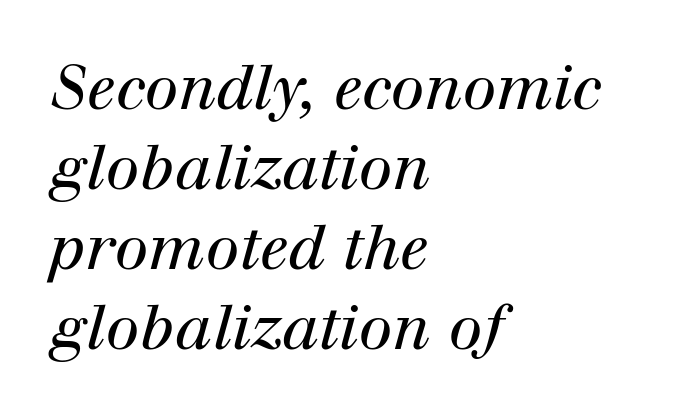
Old-style or modern, the face here clearly has serifs. Students, note that the glyphs here touch the page at normal intervals. A normal amount of white space separates one row of letters from the next. Varying glyph widths throughout — classic text-font behaviour.
